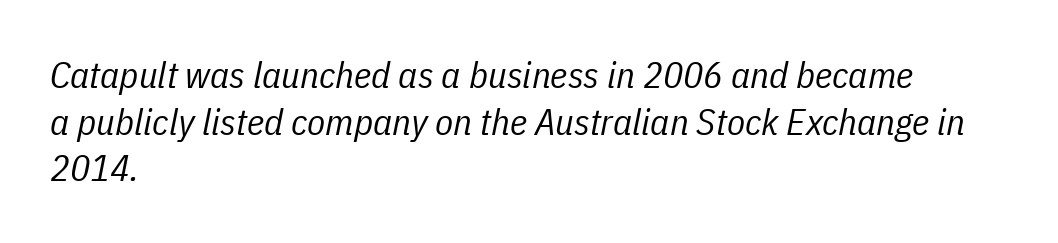
{"italic": "yes", "lean": "right", "slant_degrees": 11, "bold": "no", "weight": "regular", "width": "condensed", "stroke_contrast": "low", "x_height": "medium", "monospaced": "no", "underline": "no", "align": "left", "line_spacing": "normal", "line_spacing_ratio": 1.26, "letter_spacing": "normal", "letter_spacing_em": 0.0, "glyph_px": 37}
